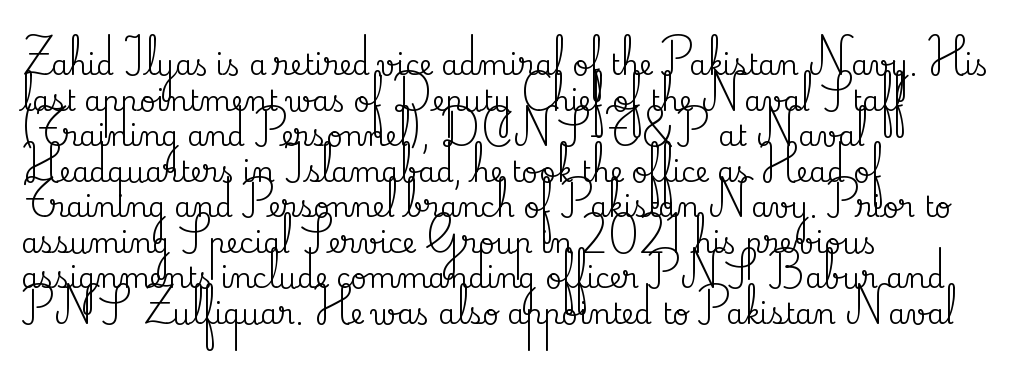
The passage shown is not underscored anywhere. Regarding leading, the lines here are spaced in the standard way. The lettering stays uniformly vertical, giving the passage a roman look. The type is set solid horizontally, with unmodified tracking. The text block is weighted toward the left margin, trailing off unevenly rightward.
